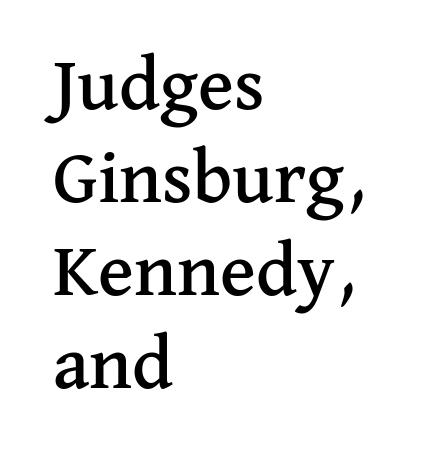
Varying glyph widths throughout — classic text-font behaviour. Any mark beneath the type? The region is blank. Unlike italic type, these characters show no tilt at all. The typesetter chose a ragged-right arrangement here. There is no visible air inserted between adjacent glyphs.
